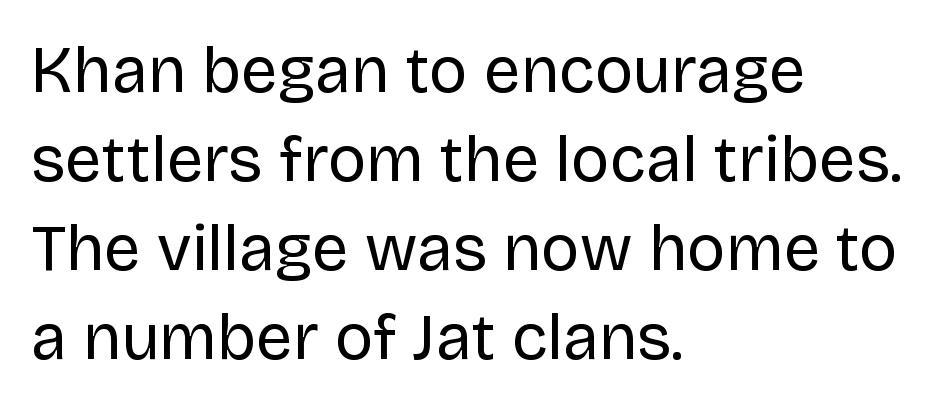
The image shows 65 px regular-weight sans-serif type, upright; set left-aligned, normal line spacing (1.37x), normal letter spacing, not underlined; low stroke contrast and a large x-height.
